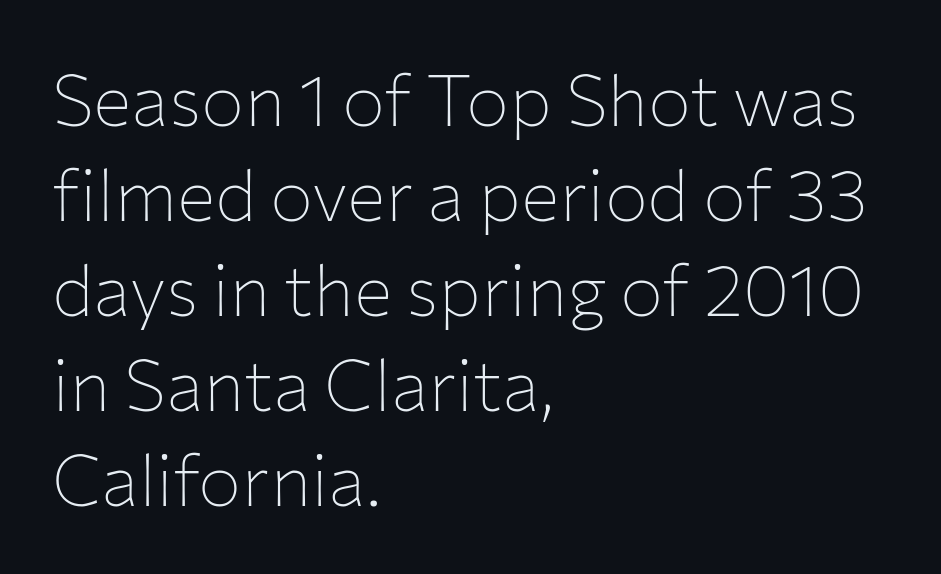
Q: Is the text bold? A: No.
Q: Is the text italic (slanted)? A: No, it is upright.
Q: Is the typeface a serif or a sans-serif typeface? A: Sans-serif.
Q: Is the text underlined? A: No.
Q: How is the paragraph aligned? A: Left-aligned.
Q: Is the spacing between letters normal or unusually wide? A: Normal.
Q: Is the spacing between lines tight, normal or loose? A: Normal.
Q: Width (condensed, normal, or wide)? A: Normal.
Q: Stroke contrast? A: Low.
Q: x-height? A: Medium.
Q: Monospaced? A: No.
